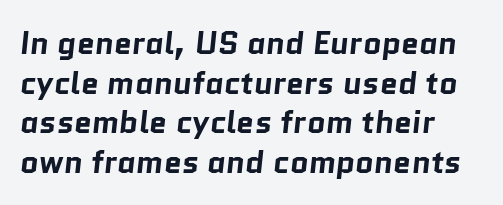
Q: Is the text bold? A: Yes.
Q: Is the typeface a serif or a sans-serif typeface? A: Sans-serif.
Q: Is the text underlined? A: No.
Q: How is the paragraph aligned? A: Left-aligned.
Q: Is the spacing between letters normal or unusually wide? A: Normal.
Q: Width (condensed, normal, or wide)? A: Normal.
Q: Stroke contrast? A: Low.
Q: x-height? A: Medium.
Q: Monospaced? A: No.
